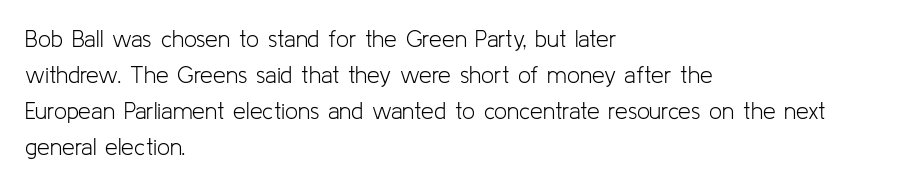
The foot of each line stays bare and open. It's the straight-up-and-down kind of type. The gaps between neighbouring characters are ordinary and unremarkable. A normal amount of white space separates one row of letters from the next. Typeset ragged right — the left edge is the straight one. Is the stroke heavy? The answer is a plain regular-or-lighter.
